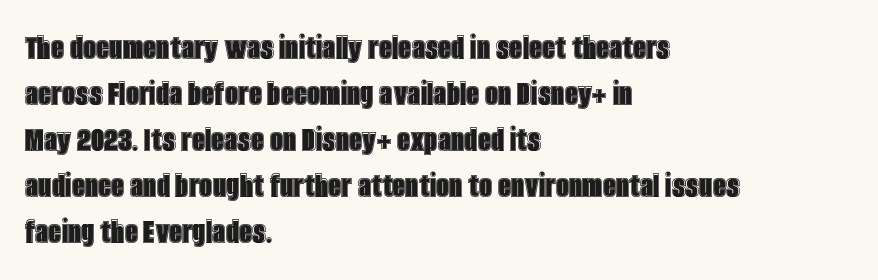
The image shows 37 px condensed type, upright; set left-aligned, line spacing 1.24x, normal letter spacing, not underlined; a large x-height.
